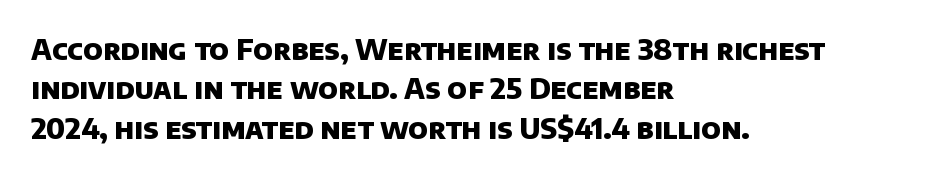
This sample has the flowing, uneven cadence of proportional lettering. Stroke terminals: plain, sans-serif. Vertically, the passage feels balanced, rows spaced as you'd expect. Typesetter's note: full bold, strokes at maximum text heaviness. Characters follow at the spacing the type designer built in.
